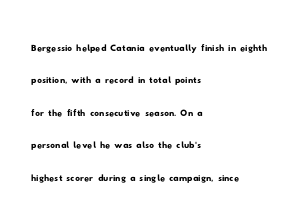
The image shows 24 px text type; set left-aligned, normal line spacing (1.35x), normal letter spacing, not underlined.
